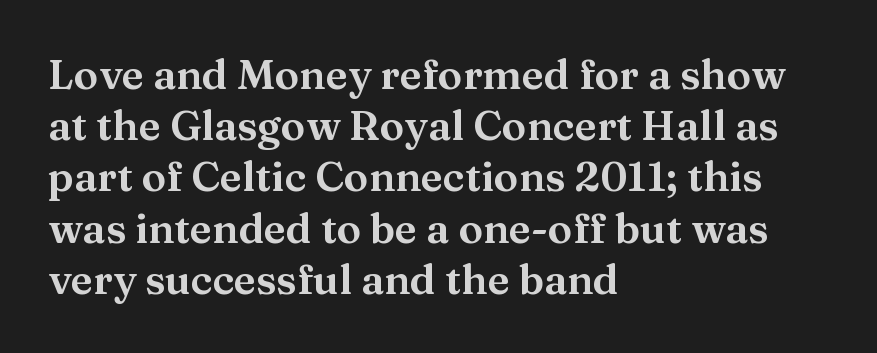
{"serif": "yes", "italic": "no", "width": "wide", "stroke_contrast": "medium", "x_height": "medium", "monospaced": "no", "underline": "no", "align": "left", "line_spacing": "normal", "line_spacing_ratio": 1.25, "letter_spacing": "normal", "letter_spacing_em": 0.0, "glyph_px": 41}
